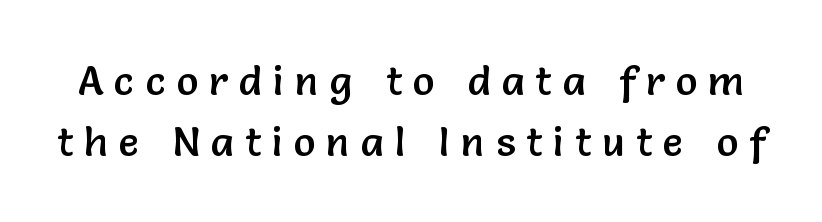
The image shows 41 px sans-serif type, upright; set normal line spacing (1.48x), unusually wide letter spacing (+0.27 em), not underlined; low stroke contrast and a medium x-height.
